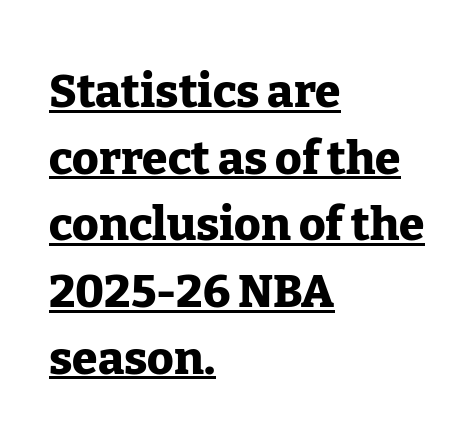
These characters rest on top of a visible drawn line. The passage shown is emphatically bold. The designer left line spacing at the default. Here the glyphs are tracked normally, forming tight word shapes. Spacing verdict: proportional, widths tailored to each character.
